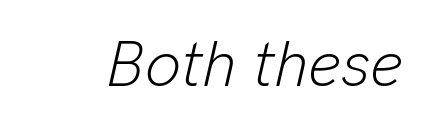
Q: Is the text bold? A: No.
Q: Is the text italic (slanted)? A: Yes, it leans right by about 13 degrees.
Q: Is the text underlined? A: No.
Q: Is the spacing between letters normal or unusually wide? A: Normal.
Q: Width (condensed, normal, or wide)? A: Normal.
Q: Stroke contrast? A: Low.
Q: x-height? A: Medium.
Q: Monospaced? A: No.
